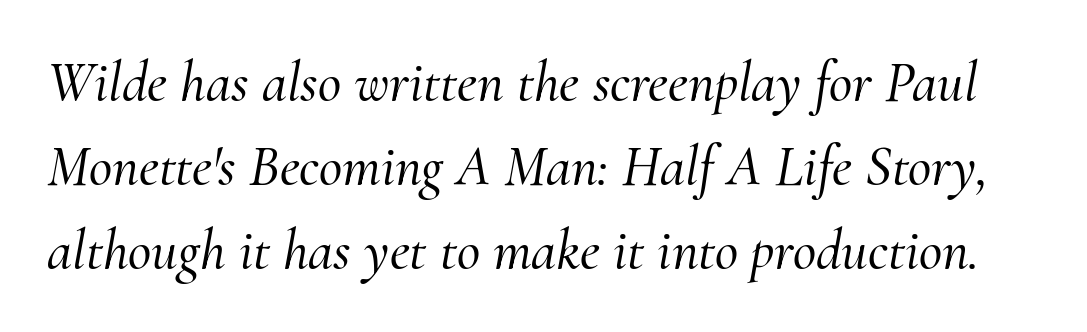
{"serif": "yes", "italic": "yes", "lean": "right", "slant_degrees": 10, "width": "normal", "stroke_contrast": "medium", "x_height": "small", "monospaced": "no", "underline": "no", "line_spacing": "normal", "line_spacing_ratio": 1.47, "letter_spacing": "normal", "letter_spacing_em": 0.0, "glyph_px": 57}
